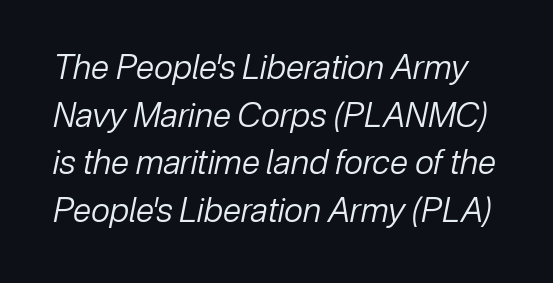
{"italic": "yes", "lean": "right", "slant_degrees": 12, "bold": "no", "weight": "regular", "width": "normal", "stroke_contrast": "low", "x_height": "medium", "monospaced": "no", "underline": "no", "line_spacing": "normal", "line_spacing_ratio": 1.44, "letter_spacing": "normal", "letter_spacing_em": 0.0, "glyph_px": 33}
